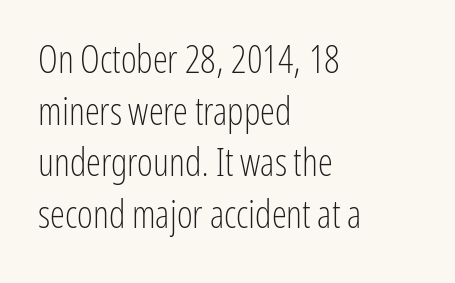
The image shows 38 px light, condensed sans-serif type, upright; set left-aligned, normal line spacing (1.36x), normal letter spacing, not underlined; low stroke contrast and a medium x-height.
